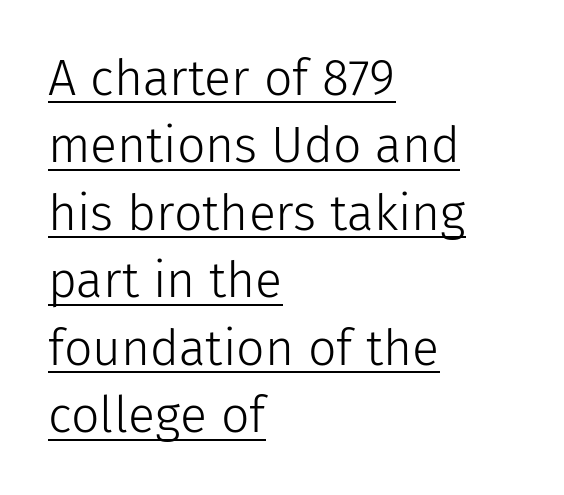
{"serif": "no", "italic": "no", "bold": "no", "weight": "light", "width": "normal", "stroke_contrast": "low", "x_height": "medium", "monospaced": "no", "underline": "yes", "align": "left", "line_spacing": "normal", "line_spacing_ratio": 1.35, "letter_spacing": "normal", "letter_spacing_em": 0.0, "glyph_px": 50}
